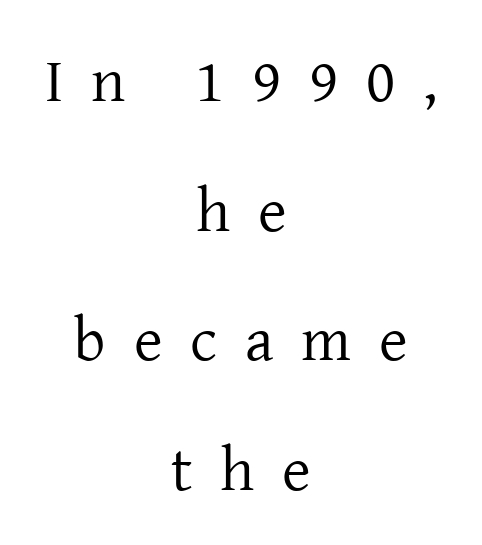
Every stem runs plumb, perpendicular to the baseline. How would I describe the line gaps? Wide and relaxed. Notice how the passage keeps no hard edge, just a central spine. Each letter keeps its own natural width here, so spacing adapts to shape. In terms of letterform style, serifs are clearly present. No chunkiness to these letters — they're not bold.
